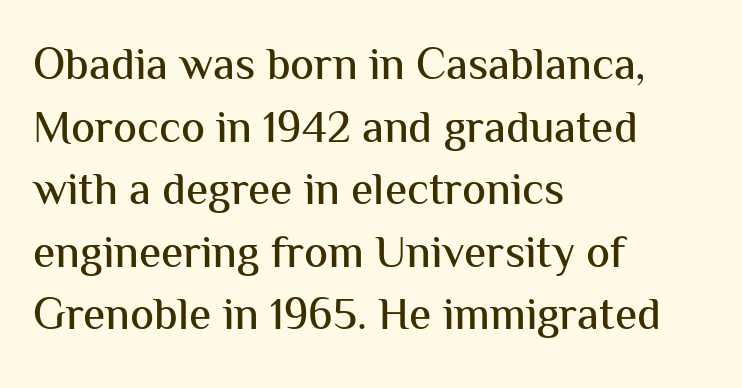
Default kerning and tracking; the words read as compact shapes. Check under the words: just untouched page. The rendering anchors every line to the left-hand side. The axis of the letterforms is exactly vertical. Classification — sans serif. The rendering uses natural spacing where letterforms have individual widths.
